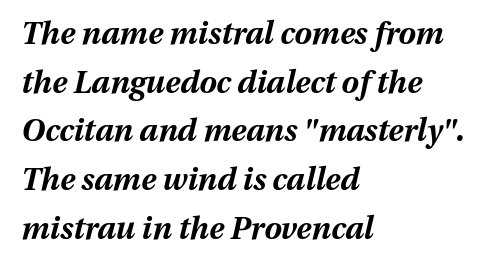
{"italic": "yes", "lean": "right", "slant_degrees": 13, "bold": "yes", "weight": "bold", "width": "normal", "stroke_contrast": "medium", "x_height": "medium", "monospaced": "no", "underline": "no", "align": "left", "line_spacing": "normal", "line_spacing_ratio": 1.57, "letter_spacing": "normal", "letter_spacing_em": 0.0, "glyph_px": 31}
